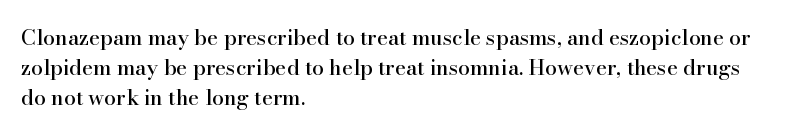
The image shows 21 px text type, upright; set left-aligned, normal line spacing (1.43x), normal letter spacing, not underlined.
